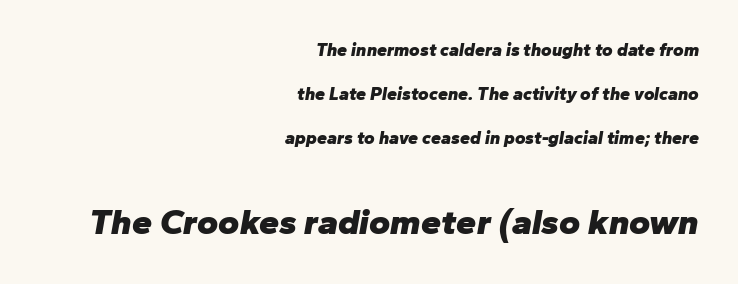
{"italic": "yes", "lean": "right", "slant_degrees": 10, "bold": "yes", "weight": "heavy", "width": "normal", "stroke_contrast": "low", "x_height": "medium", "monospaced": "no", "underline": "no", "align": "right", "line_spacing": "loose", "line_spacing_ratio": 2.45, "letter_spacing": "normal", "letter_spacing_em": 0.0, "larger_block": "second", "size_ratio": 2.0, "glyph_px": 36}
